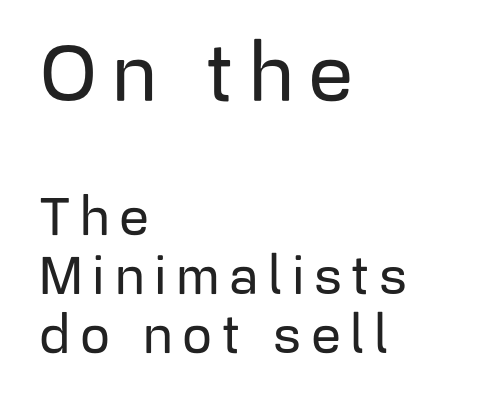
{"serif": "no", "italic": "no", "width": "normal", "stroke_contrast": "low", "x_height": "medium", "monospaced": "no", "underline": "no", "align": "left", "line_spacing": "tight", "line_spacing_ratio": 1.12, "larger_block": "first", "size_ratio": 1.51, "glyph_px": 80}
